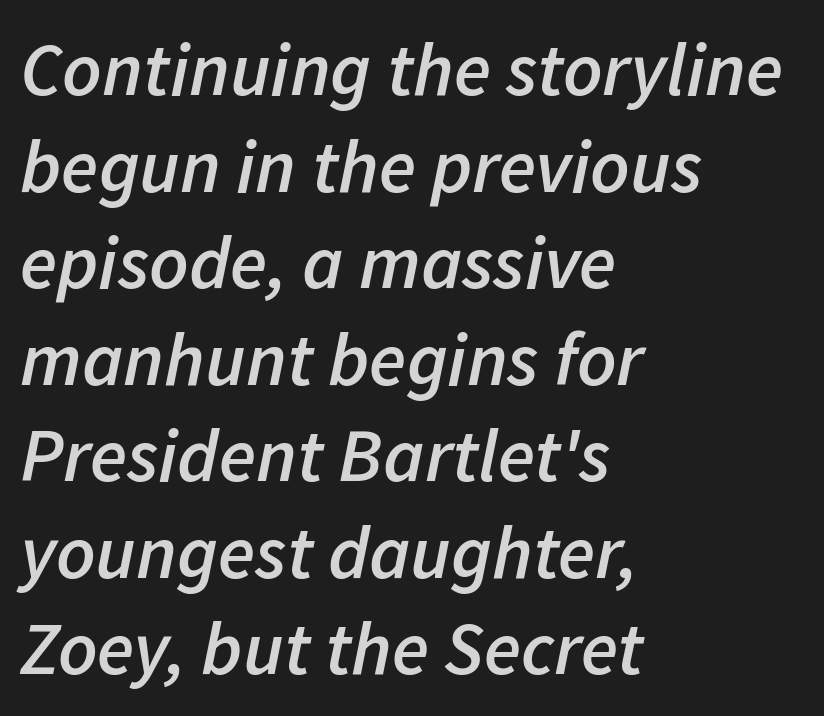
{"italic": "yes", "lean": "right", "slant_degrees": 11, "bold": "semi", "weight": "semibold", "width": "normal", "stroke_contrast": "low", "x_height": "medium", "monospaced": "no", "underline": "no", "align": "left", "line_spacing": "normal", "line_spacing_ratio": 1.27, "letter_spacing": "normal", "letter_spacing_em": 0.0, "glyph_px": 76}
